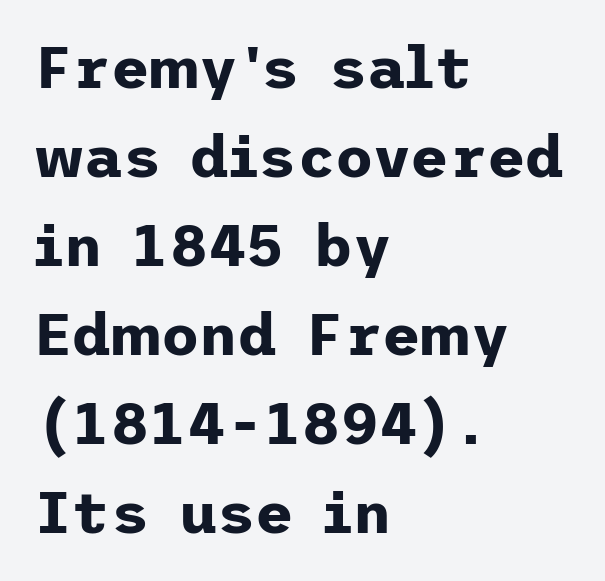
The image shows 59 px bold sans-serif type, upright; set left-aligned, normal line spacing (1.51x), normal letter spacing, not underlined; low stroke contrast and a medium x-height.
